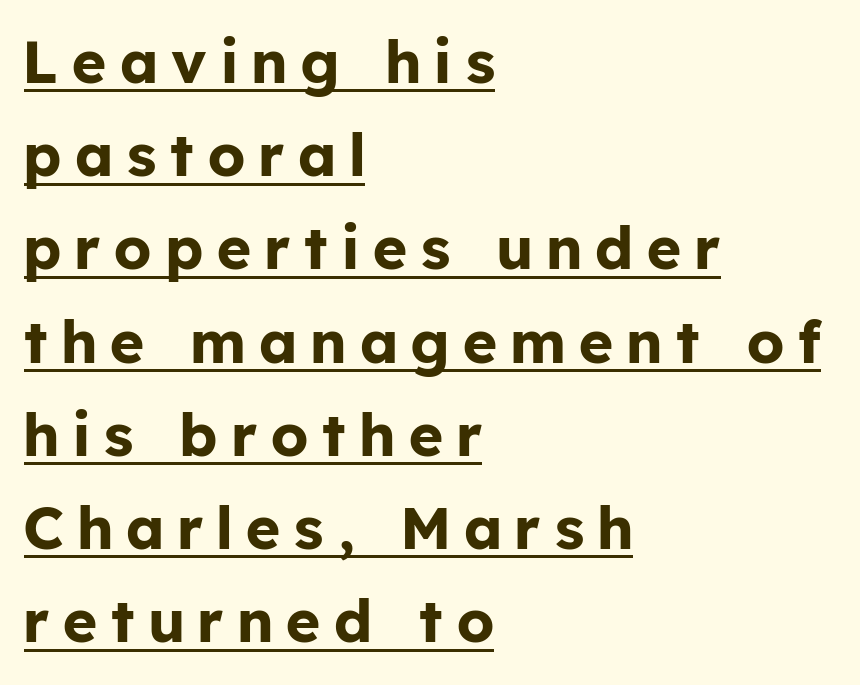
Q: Is the text bold? A: Yes.
Q: Is the text italic (slanted)? A: No, it is upright.
Q: Is the typeface a serif or a sans-serif typeface? A: Sans-serif.
Q: Is the text underlined? A: Yes.
Q: How is the paragraph aligned? A: Left-aligned.
Q: Is the spacing between letters normal or unusually wide? A: Unusually wide.
Q: Is the spacing between lines tight, normal or loose? A: Normal.
Q: Width (condensed, normal, or wide)? A: Normal.
Q: Stroke contrast? A: Low.
Q: x-height? A: Medium.
Q: Monospaced? A: No.
